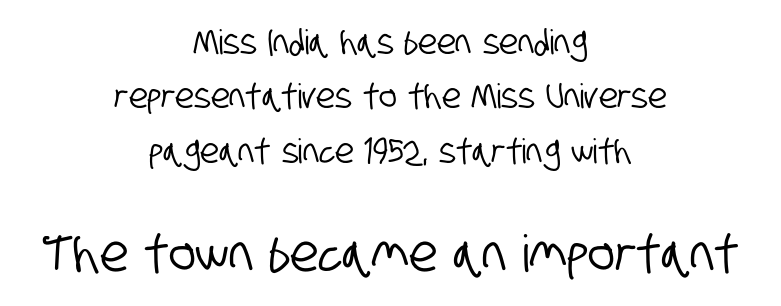
Q: Is the typeface a serif or a sans-serif typeface? A: Sans-serif.
Q: Is the text underlined? A: No.
Q: How is the paragraph aligned? A: Centered.
Q: Is the spacing between letters normal or unusually wide? A: Normal.
Q: Is the spacing between lines tight, normal or loose? A: Normal.
Q: Which block of text is set in a larger size, the first (top) or the second (bottom)? A: The second (bottom) one.
Q: Width (condensed, normal, or wide)? A: Condensed.
Q: Stroke contrast? A: Low.
Q: x-height? A: Large.
Q: Monospaced? A: No.
